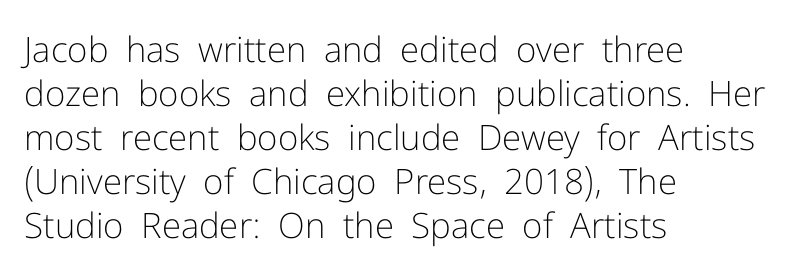
The image shows 35 px light sans-serif type, upright; set left-aligned, normal line spacing (1.26x), normal letter spacing, not underlined; low stroke contrast and a medium x-height.
